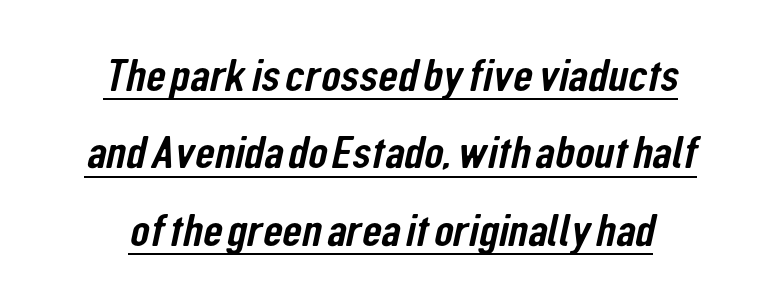
Q: Is the typeface a serif or a sans-serif typeface? A: Sans-serif.
Q: Is the text underlined? A: Yes.
Q: Is the spacing between letters normal or unusually wide? A: Normal.
Q: Width (condensed, normal, or wide)? A: Condensed.
Q: Stroke contrast? A: Low.
Q: x-height? A: Medium.
Q: Monospaced? A: No.
